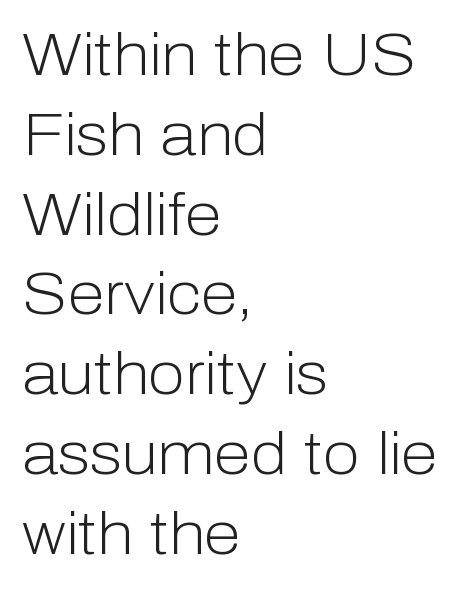
A typesetter would call this leading conventional body-copy spacing. What stands out about the letter spacing? Nothing — it is the standard amount. I'd call this a sans setting — the letters go barefoot. This sample has the flowing, uneven cadence of proportional lettering. These glyphs show unthickened strokes, regular width or finer. Which margin do the lines hug? The left one — the right edge is uneven.
